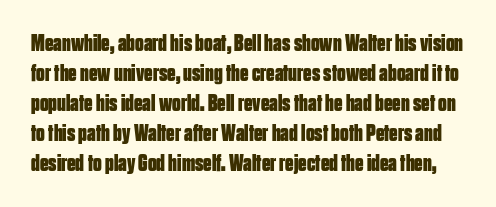
{"italic": "no", "bold": "yes", "underline": "no", "line_spacing": "normal", "line_spacing_ratio": 1.25, "letter_spacing": "normal", "letter_spacing_em": 0.0, "glyph_px": 24}
